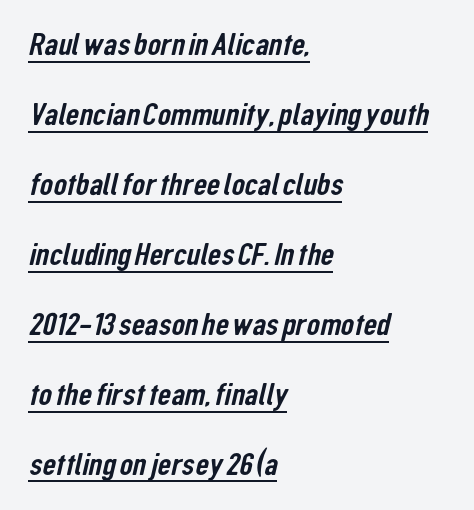
The image shows 33 px condensed sans-serif type; set left-aligned, loose line spacing (2.12x), normal letter spacing, underlined; low stroke contrast and a medium x-height.
